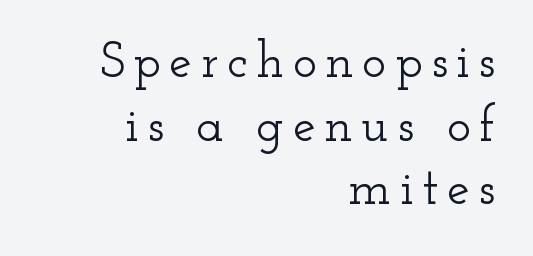
Q: Is the text italic (slanted)? A: No, it is upright.
Q: Is the typeface a serif or a sans-serif typeface? A: Serif.
Q: Is the text underlined? A: No.
Q: How is the paragraph aligned? A: Right-aligned.
Q: Is the spacing between lines tight, normal or loose? A: Normal.
Q: Width (condensed, normal, or wide)? A: Wide.
Q: Stroke contrast? A: Low.
Q: x-height? A: Small.
Q: Monospaced? A: No.
